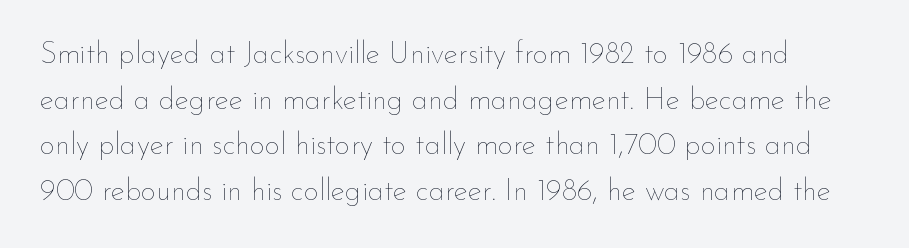
Q: Is the text bold? A: No.
Q: Is the text italic (slanted)? A: No, it is upright.
Q: Is the text underlined? A: No.
Q: Is the spacing between letters normal or unusually wide? A: Normal.
Q: Is the spacing between lines tight, normal or loose? A: Normal.
Q: Width (condensed, normal, or wide)? A: Normal.
Q: Stroke contrast? A: Low.
Q: x-height? A: Small.
Q: Monospaced? A: No.
